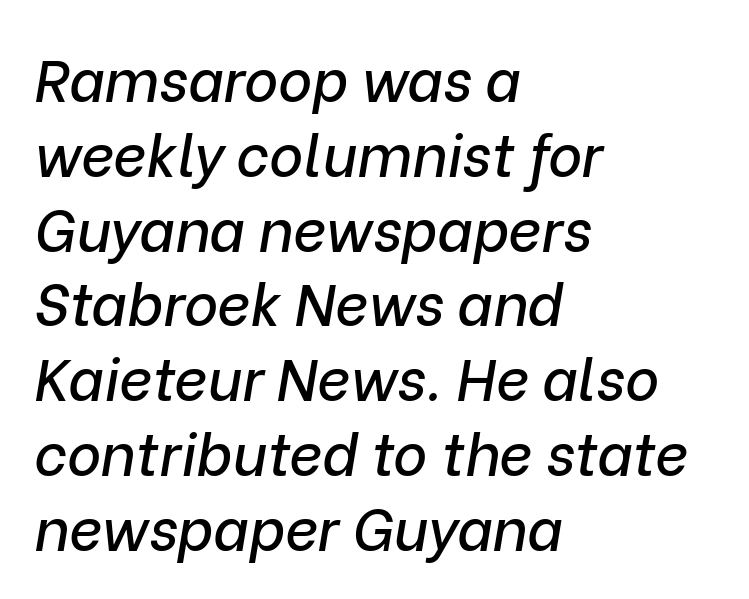
Q: Is the text italic (slanted)? A: Yes, it leans right by about 9 degrees.
Q: Is the text underlined? A: No.
Q: How is the paragraph aligned? A: Left-aligned.
Q: Is the spacing between letters normal or unusually wide? A: Normal.
Q: Is the spacing between lines tight, normal or loose? A: Normal.
Q: Width (condensed, normal, or wide)? A: Normal.
Q: Stroke contrast? A: Low.
Q: x-height? A: Medium.
Q: Monospaced? A: No.
